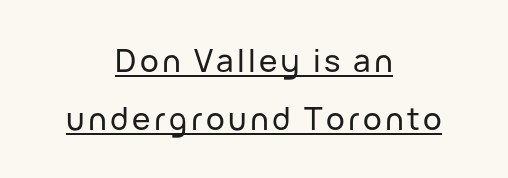
The rendered words wear a rule along their underside. The letters stand upright; this is a roman face. Think of a printed novel: that variable character pitch is what you see here. The glyphs in this specimen are sans serif. Caption: multi-line text, centered on the measure.
